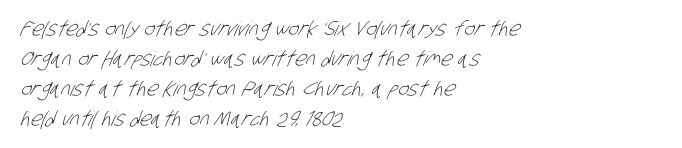
Q: Is the text bold? A: No.
Q: Is the text underlined? A: No.
Q: How is the paragraph aligned? A: Left-aligned.
Q: Is the spacing between letters normal or unusually wide? A: Normal.
Q: Is the spacing between lines tight, normal or loose? A: Normal.
